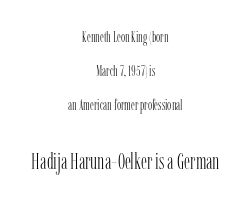
The image shows 22 px text type, upright; set centered, loose line spacing (2.44x), normal letter spacing, not underlined; the second (bottom) block is 1.57x larger.
